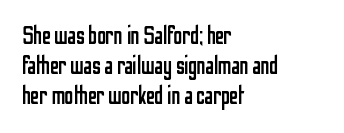
{"italic": "no", "bold": "no", "underline": "no", "align": "left", "line_spacing_ratio": 1.2, "letter_spacing": "normal", "letter_spacing_em": 0.0, "glyph_px": 25}
